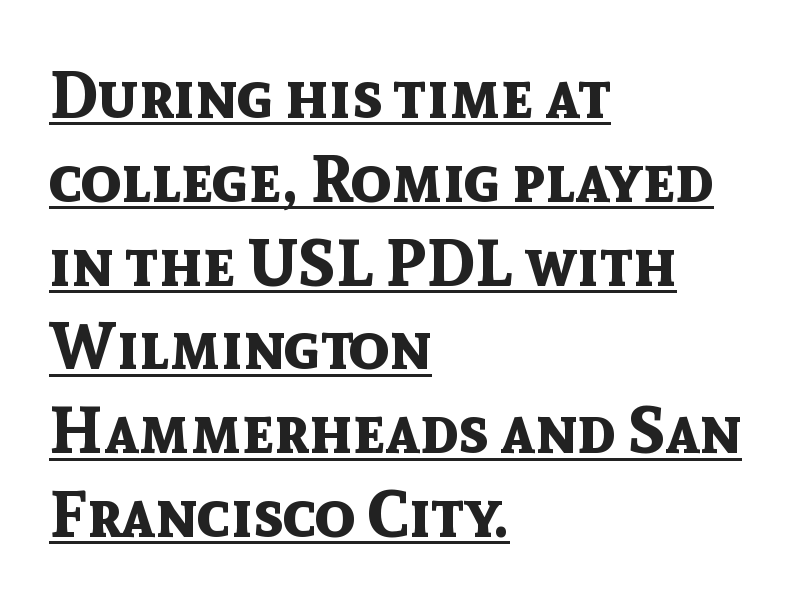
Vertically, the passage feels balanced, rows spaced as you'd expect. These lines carry a lot of weight — the face is fully bold. The gaps between neighbouring characters are ordinary and unremarkable. The typesetter chose a ragged-right arrangement here.
